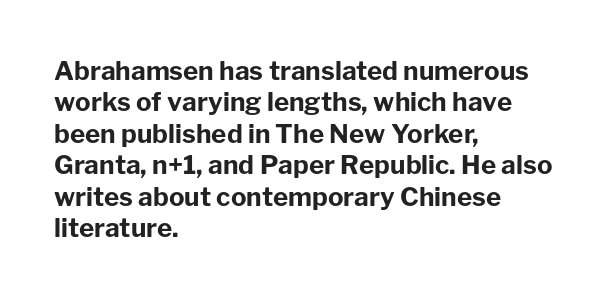
The image shows 26 px bold type, upright; set left-aligned, line spacing 1.21x, normal letter spacing, not underlined.
